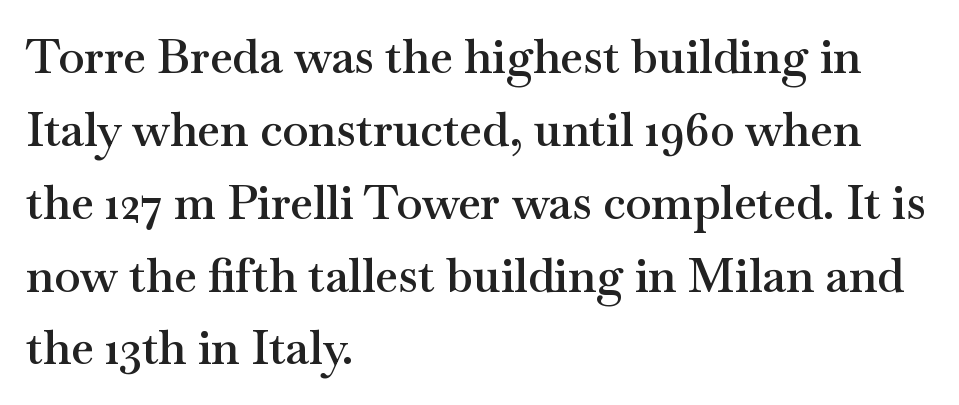
The strokes are fattened partway — semibold, not bold. Looks like regular typesetting: each glyph gets only the width it needs. The line texture is even and compact thanks to regular tracking. What's the leading like? Ordinary, nothing unusual.
